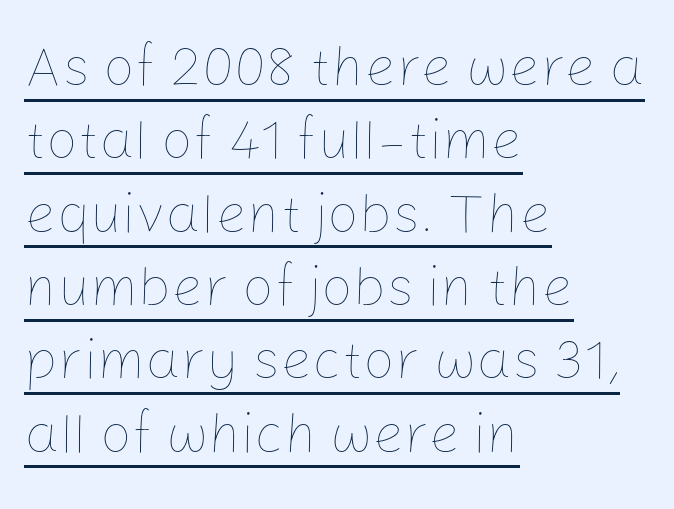
Default kerning and tracking; the words read as compact shapes. The cut favours lightness, reaching ordinary text weight at its darkest. The passage shown is typed in a proportional face where columns would drift. The font's upright variant was chosen for this text. The lines are quadded left. Beneath each row of characters lies a ruled line.
